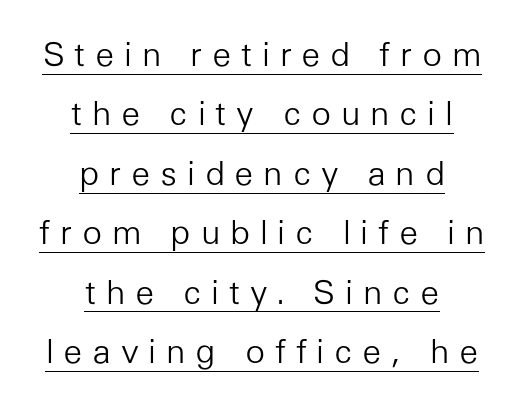
The image shows 33 px light sans-serif type, upright; set centered, line spacing 1.8x, unusually wide letter spacing (+0.29 em), underlined; low stroke contrast and a medium x-height.
